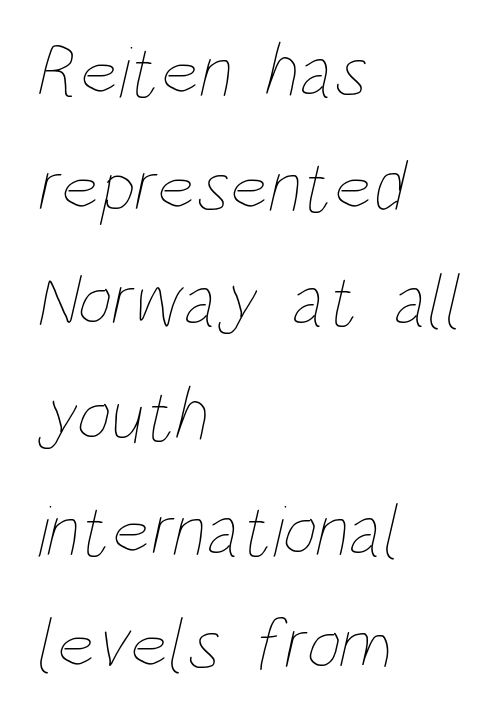
The letters sit at their default tracking, neither squeezed nor spread. If you drew a ruler down the left edge, every line would touch it. The zone under the glyphs is completely vacant. Each letter keeps its own natural width here, so spacing adapts to shape. The font sits on the lighter half of the weight spectrum, regular included. Leading: standard.
